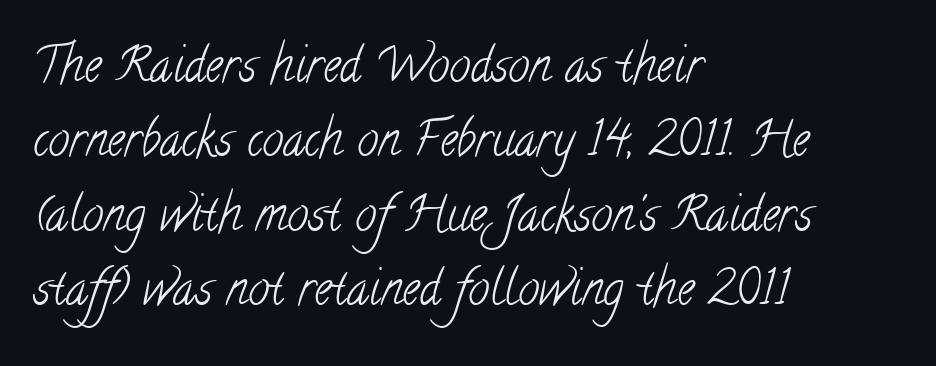
{"serif": "yes", "bold": "no", "weight": "light", "width": "condensed", "stroke_contrast": "low", "x_height": "small", "monospaced": "no", "underline": "no", "align": "left", "line_spacing": "normal", "line_spacing_ratio": 1.55, "letter_spacing": "normal", "letter_spacing_em": 0.0, "glyph_px": 48}
